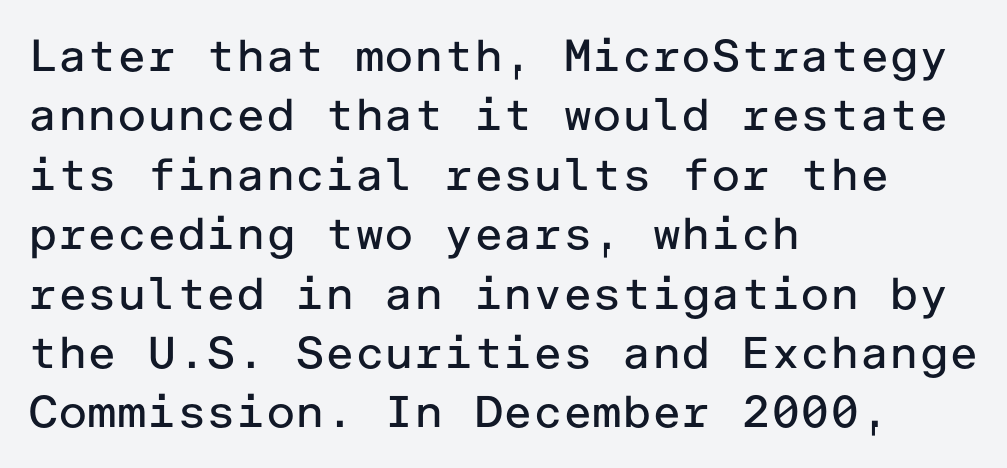
Q: Is the text bold? A: No.
Q: Is the text italic (slanted)? A: No, it is upright.
Q: Is the typeface a serif or a sans-serif typeface? A: Sans-serif.
Q: Is the text underlined? A: No.
Q: How is the paragraph aligned? A: Left-aligned.
Q: Is the spacing between letters normal or unusually wide? A: Normal.
Q: Is the spacing between lines tight, normal or loose? A: Normal.
Q: Width (condensed, normal, or wide)? A: Normal.
Q: Stroke contrast? A: Low.
Q: x-height? A: Medium.
